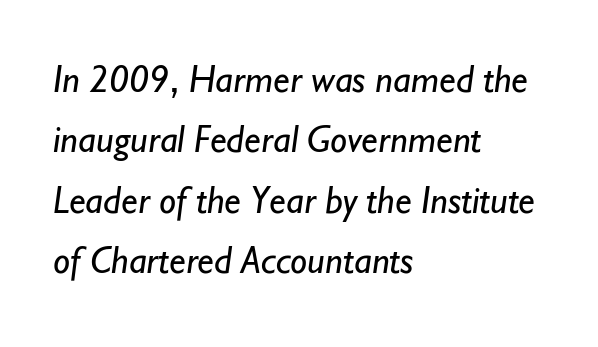
Q: Is the text bold? A: No.
Q: Is the typeface a serif or a sans-serif typeface? A: Sans-serif.
Q: Is the text underlined? A: No.
Q: How is the paragraph aligned? A: Left-aligned.
Q: Is the spacing between letters normal or unusually wide? A: Normal.
Q: Is the spacing between lines tight, normal or loose? A: Normal.
Q: Width (condensed, normal, or wide)? A: Normal.
Q: Stroke contrast? A: Low.
Q: x-height? A: Small.
Q: Monospaced? A: No.
